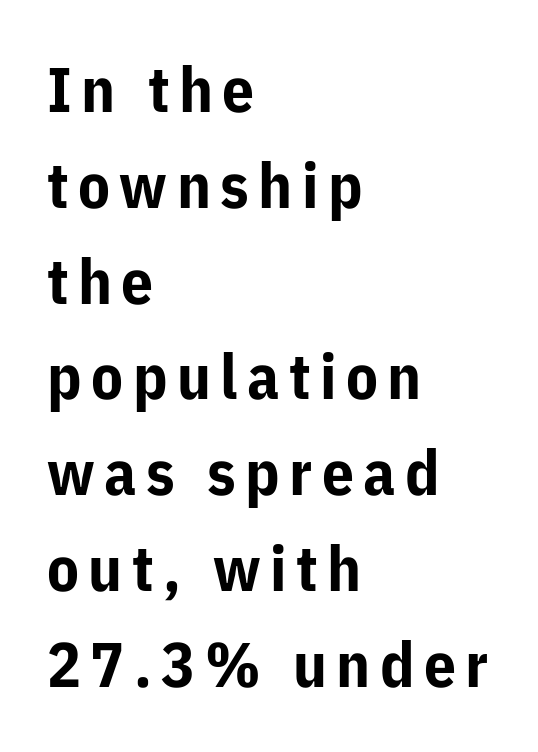
{"serif": "no", "italic": "no", "bold": "yes", "weight": "bold", "width": "normal", "stroke_contrast": "low", "x_height": "medium", "monospaced": "no", "underline": "no", "align": "left", "line_spacing": "normal", "line_spacing_ratio": 1.52, "glyph_px": 63}
